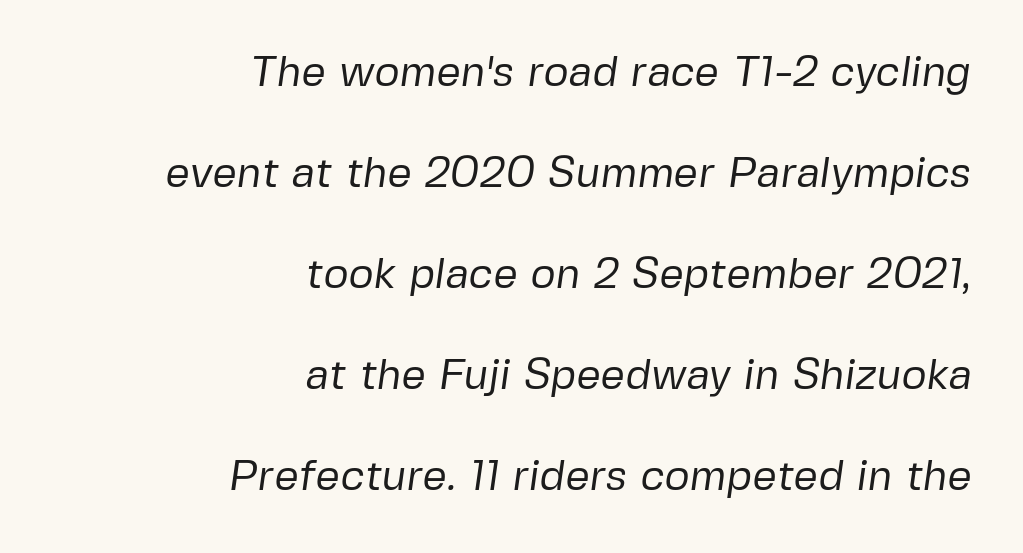
The image shows 43 px regular-weight sans-serif type; set right-aligned, loose line spacing (2.35x), normal letter spacing, not underlined; low stroke contrast and a medium x-height.
